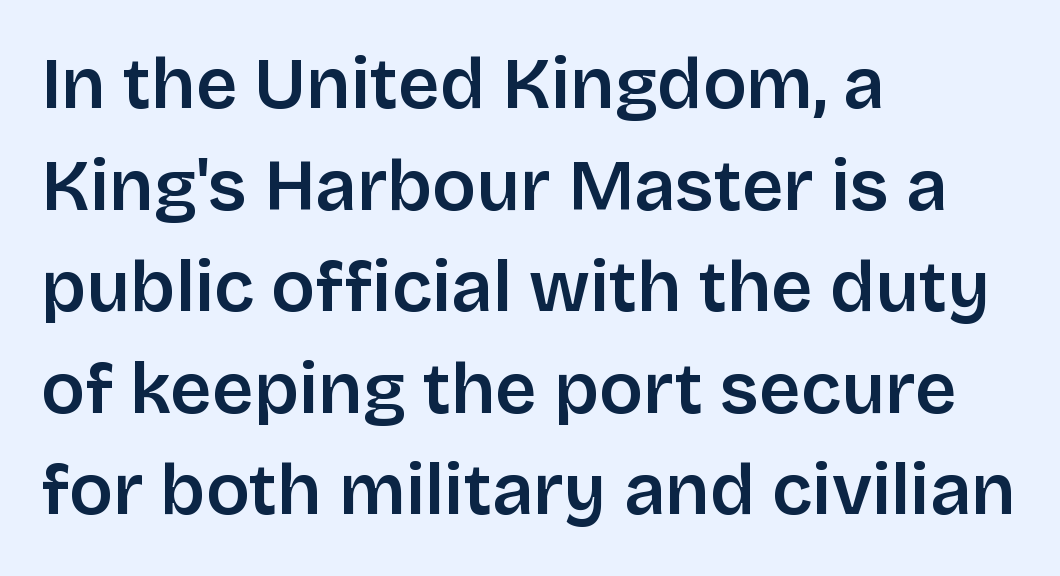
{"serif": "no", "italic": "no", "bold": "semi", "weight": "semibold", "width": "normal", "stroke_contrast": "low", "x_height": "large", "monospaced": "no", "underline": "no", "align": "left", "line_spacing": "normal", "line_spacing_ratio": 1.41, "letter_spacing": "normal", "letter_spacing_em": 0.0, "glyph_px": 72}
